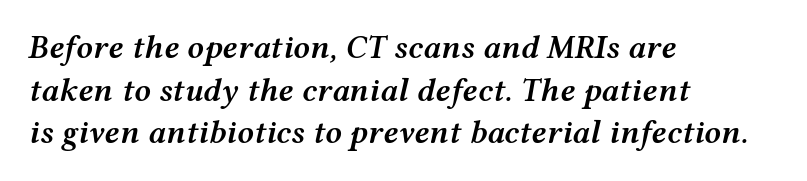
{"italic": "yes", "lean": "right", "slant_degrees": 12, "bold": "semi", "weight": "semibold", "width": "wide", "stroke_contrast": "medium", "x_height": "medium", "monospaced": "no", "underline": "no", "align": "left", "line_spacing": "normal", "line_spacing_ratio": 1.29, "letter_spacing": "normal", "letter_spacing_em": 0.0, "glyph_px": 33}
